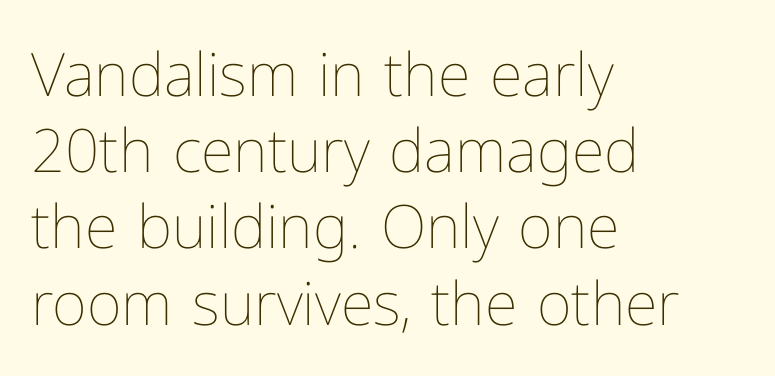
{"italic": "no", "bold": "no", "weight": "thin", "width": "normal", "stroke_contrast": "low", "x_height": "medium", "monospaced": "no", "underline": "no", "align": "left", "line_spacing": "normal", "line_spacing_ratio": 1.27, "letter_spacing": "normal", "letter_spacing_em": 0.0, "glyph_px": 60}
